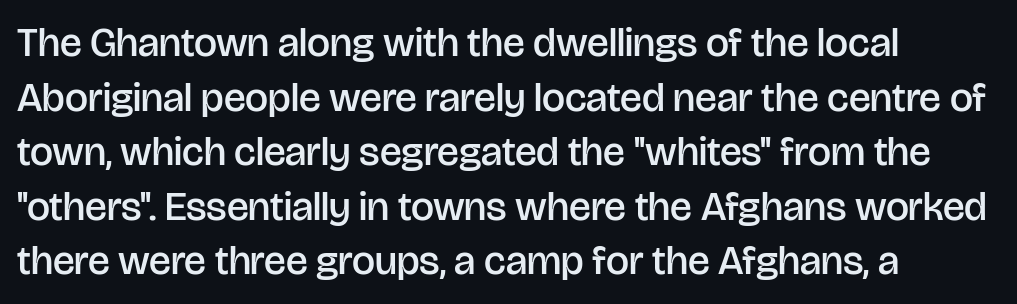
{"serif": "no", "italic": "no", "bold": "semi", "weight": "semibold", "width": "normal", "stroke_contrast": "low", "x_height": "large", "monospaced": "no", "underline": "no", "align": "left", "line_spacing": "normal", "line_spacing_ratio": 1.33, "letter_spacing": "normal", "letter_spacing_em": 0.0, "glyph_px": 41}
